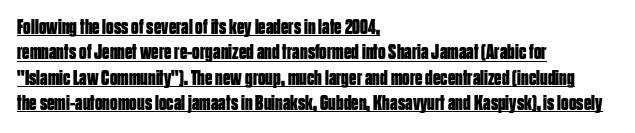
Q: Is the text bold? A: Yes.
Q: Is the text italic (slanted)? A: No, it is upright.
Q: Is the text underlined? A: Yes.
Q: How is the paragraph aligned? A: Left-aligned.
Q: Is the spacing between letters normal or unusually wide? A: Normal.
